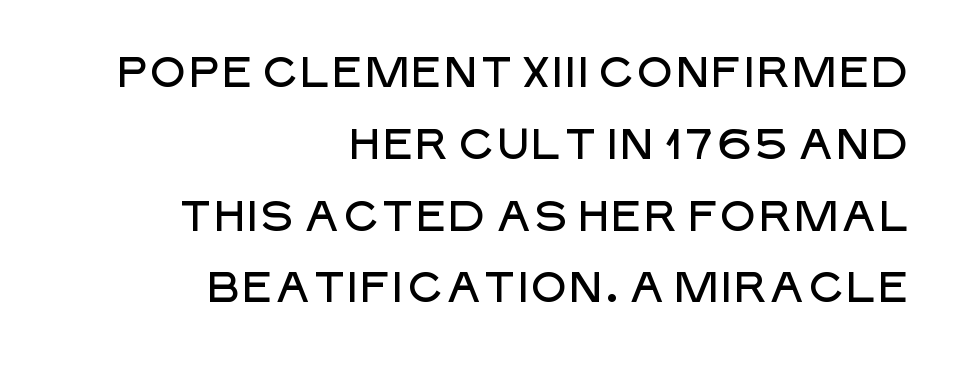
Q: Is the text italic (slanted)? A: No, it is upright.
Q: Is the typeface a serif or a sans-serif typeface? A: Sans-serif.
Q: Is the text underlined? A: No.
Q: How is the paragraph aligned? A: Right-aligned.
Q: Is the spacing between letters normal or unusually wide? A: Normal.
Q: Width (condensed, normal, or wide)? A: Normal.
Q: Stroke contrast? A: Low.
Q: x-height? A: Large.
Q: Monospaced? A: No.
